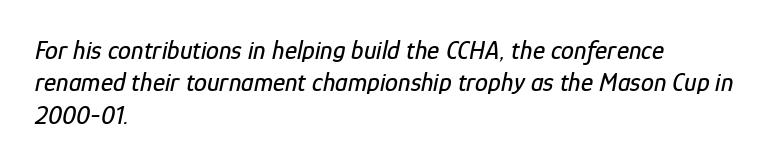
Q: Is the text italic (slanted)? A: Yes, it leans right by about 12 degrees.
Q: Is the text underlined? A: No.
Q: How is the paragraph aligned? A: Left-aligned.
Q: Is the spacing between letters normal or unusually wide? A: Normal.
Q: Is the spacing between lines tight, normal or loose? A: Normal.
